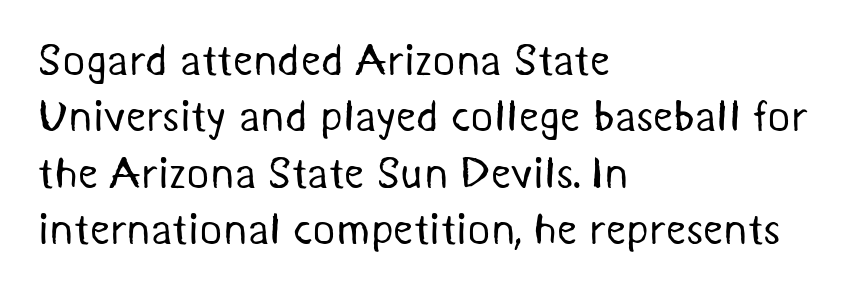
The image shows 44 px regular-weight sans-serif type; set left-aligned, normal line spacing (1.28x), normal letter spacing, not underlined; medium stroke contrast and a medium x-height.
